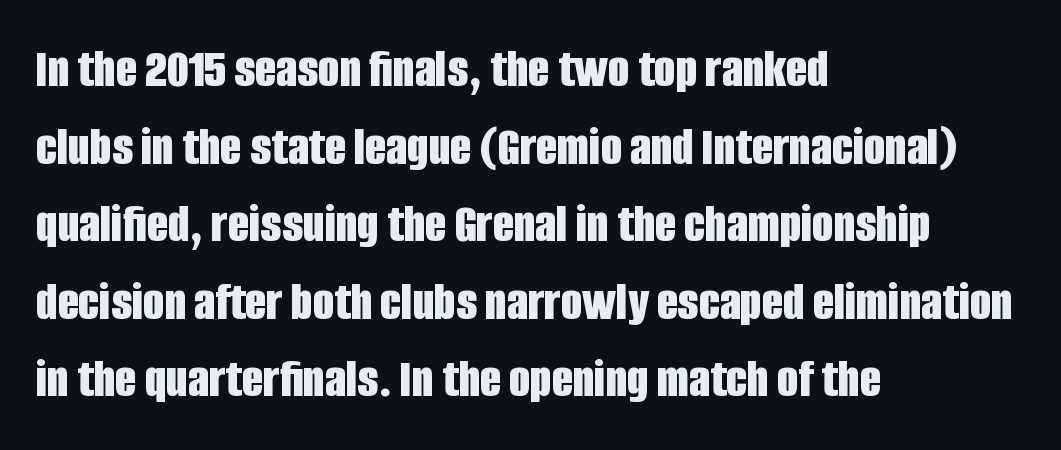
The rendering keeps characters at their native spacing. Students, observe: this is what conventionally led text looks like. Where is the straight margin? On the left. Its strokes are broad and dark, the hallmark of bold type. Check where the strokes stop: nothing finishes them off — pure sans.
